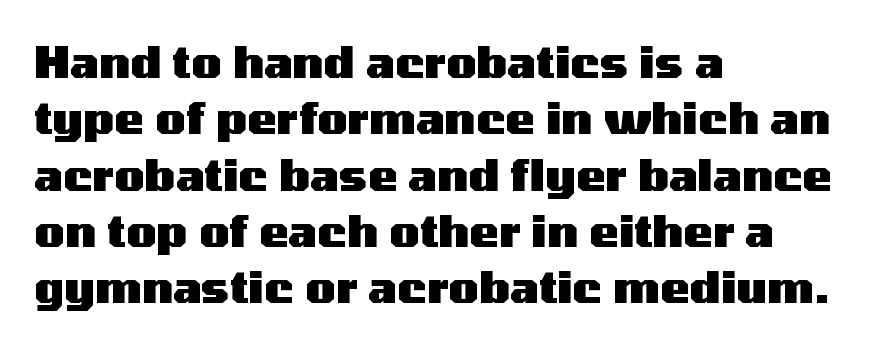
You could not count columns in this text — the font is proportionally spaced. Observe the absence of serifs on each vertical stroke in this sample. The typesetter chose a ragged-right arrangement here. What's the leading like? Ordinary, nothing unusual. Posture: vertical.
